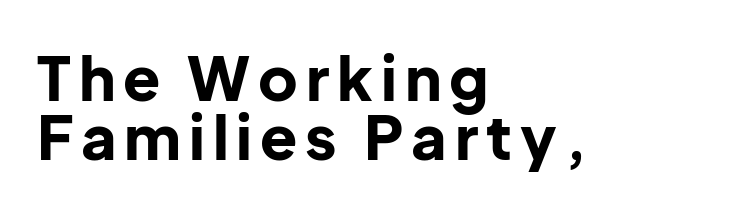
The image shows 61 px bold sans-serif type, upright; set left-aligned, tight line spacing (0.96x), not underlined; low stroke contrast and a medium x-height.
